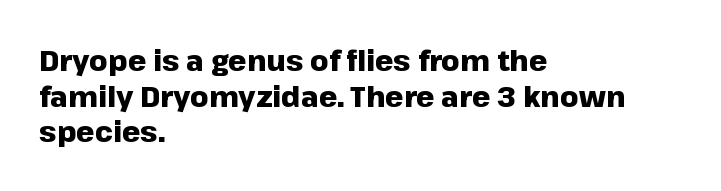
{"serif": "no", "italic": "no", "bold": "yes", "weight": "heavy", "width": "normal", "stroke_contrast": "low", "x_height": "medium", "monospaced": "no", "underline": "no", "align": "left", "line_spacing_ratio": 1.23, "letter_spacing": "normal", "letter_spacing_em": 0.0, "glyph_px": 29}
